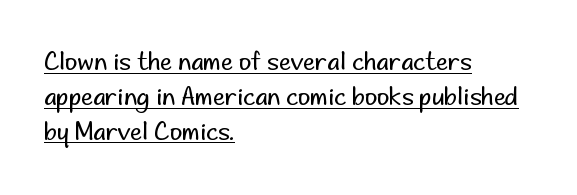
Q: Is the text bold? A: No.
Q: Is the text italic (slanted)? A: No, it is upright.
Q: Is the text underlined? A: Yes.
Q: How is the paragraph aligned? A: Left-aligned.
Q: Is the spacing between letters normal or unusually wide? A: Normal.
Q: Is the spacing between lines tight, normal or loose? A: Normal.
